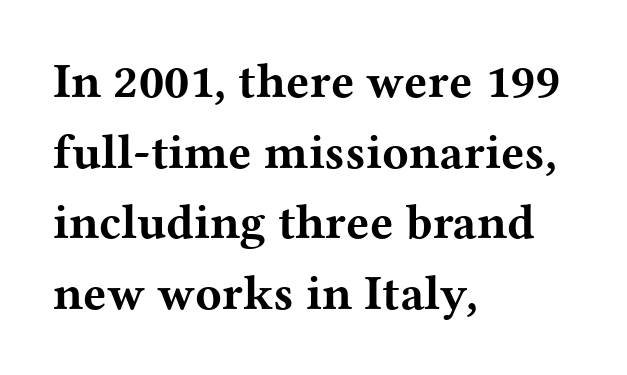
{"serif": "yes", "italic": "no", "bold": "yes", "weight": "bold", "width": "wide", "stroke_contrast": "medium", "x_height": "medium", "monospaced": "no", "underline": "no", "align": "left", "line_spacing": "normal", "line_spacing_ratio": 1.44, "letter_spacing": "normal", "letter_spacing_em": 0.0, "glyph_px": 49}
